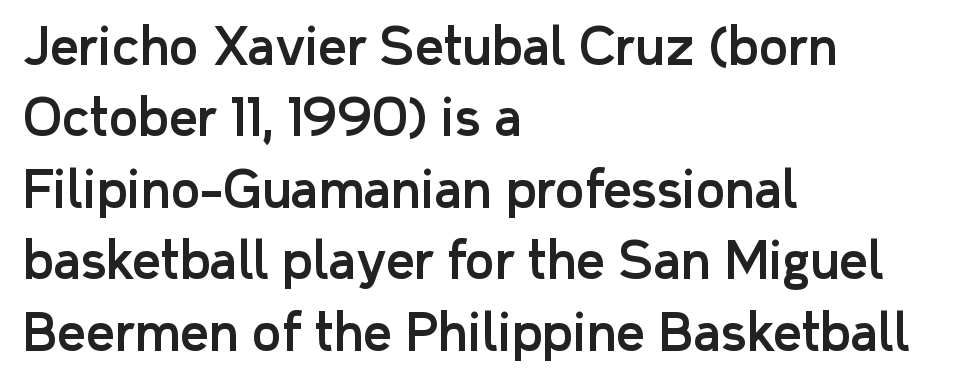
This is sans-serif lettering, the kind often seen on screens and signage. A student would call this left alignment; a typographer would say flush left, rag right. Between one letter and the next there's only the usual sliver of space. The letters advance in unequal steps, a hallmark of proportional type.
